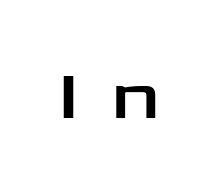
The image shows 72 px wide sans-serif type, upright; set unusually wide letter spacing (+0.45 em), not underlined; low stroke contrast and a medium x-height.
